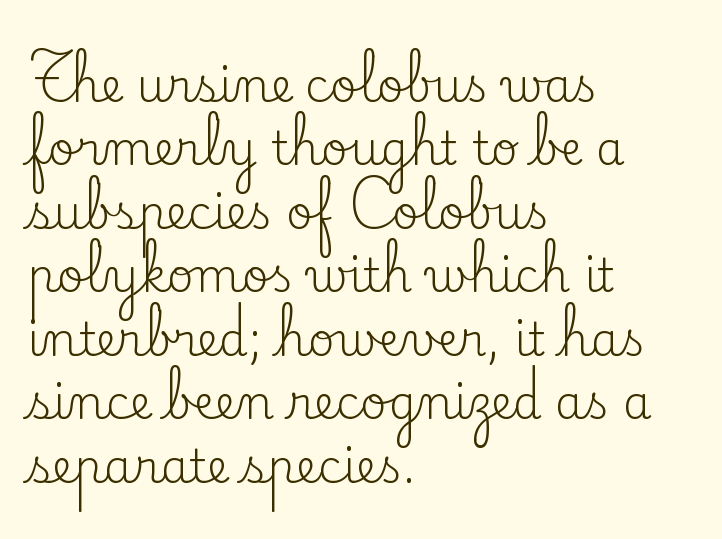
The letters stand straight up with perfectly vertical stems. Bare-footed words on every line. This sample has the flowing, uneven cadence of proportional lettering. Each new line begins a customary step beneath the previous one.
